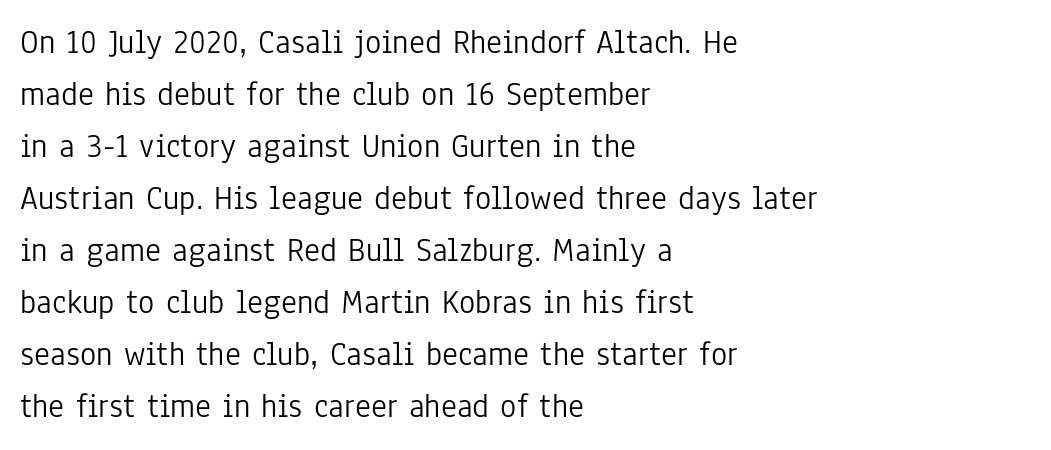
When letters stand straight like this, we call the style roman or upright. Honestly, there is no underline to notice here at all. To sum up the face: it is a sans, with no serifs. Observe the ordinary spacing: letters are neighbours, not strangers. A quiet, ordinary-to-light weight characterises the typeface. The passage shown is typed in a proportional face where columns would drift.
